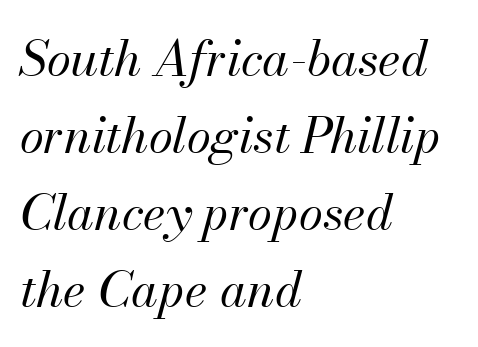
The image shows 49 px regular-weight type, italic (leaning right); set left-aligned, normal line spacing (1.57x), normal letter spacing, not underlined; medium stroke contrast and a small x-height.
